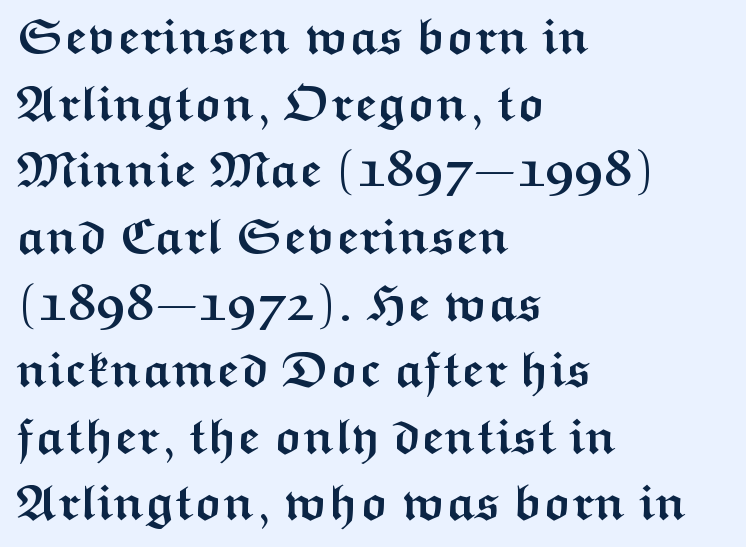
{"serif": "no", "italic": "no", "bold": "yes", "weight": "semibold", "width": "wide", "stroke_contrast": "medium", "x_height": "medium", "monospaced": "no", "underline": "no", "align": "left", "line_spacing": "normal", "line_spacing_ratio": 1.36, "letter_spacing": "normal", "letter_spacing_em": 0.0, "glyph_px": 49}
